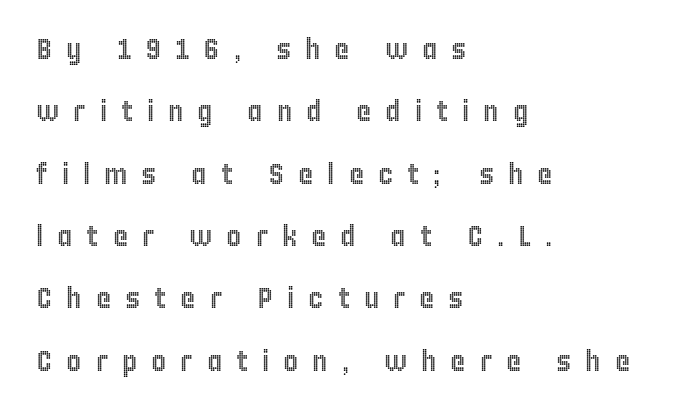
Q: Is the text italic (slanted)? A: No, it is upright.
Q: Is the text underlined? A: No.
Q: How is the paragraph aligned? A: Left-aligned.
Q: Is the spacing between letters normal or unusually wide? A: Unusually wide.
Q: Is the spacing between lines tight, normal or loose? A: Loose.
Q: Width (condensed, normal, or wide)? A: Condensed.
Q: x-height? A: Large.
Q: Monospaced? A: No.
